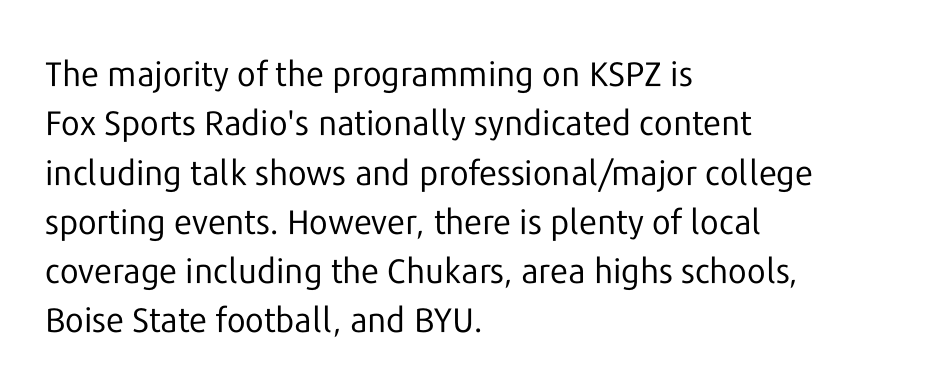
Caption: multi-line text, flush left, ragged right. Looks like regular typesetting: each glyph gets only the width it needs. Do the letters lean? They stand straight. A clean baseline with only descenders dipping below it. Nobody touched the tracking dial on this one. Serif or sans? Sans — the stroke terminals are bare.
